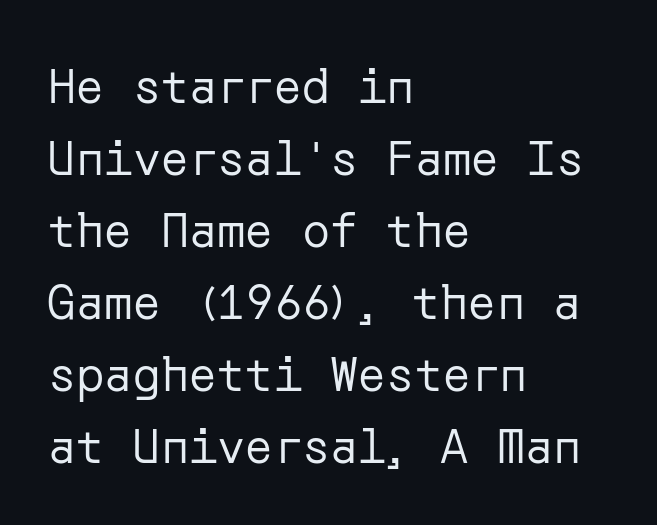
Q: Is the text bold? A: No.
Q: Is the text italic (slanted)? A: No, it is upright.
Q: Is the typeface a serif or a sans-serif typeface? A: Sans-serif.
Q: Is the text underlined? A: No.
Q: How is the paragraph aligned? A: Left-aligned.
Q: Is the spacing between letters normal or unusually wide? A: Normal.
Q: Is the spacing between lines tight, normal or loose? A: Normal.
Q: Width (condensed, normal, or wide)? A: Normal.
Q: Stroke contrast? A: Low.
Q: x-height? A: Medium.
